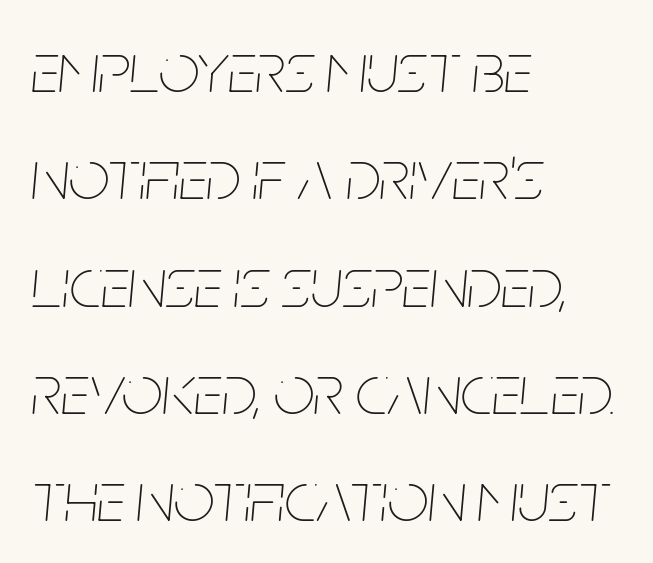
Q: Is the text bold? A: No.
Q: Is the text italic (slanted)? A: Yes, it leans right by about 5 degrees.
Q: Is the text underlined? A: No.
Q: How is the paragraph aligned? A: Left-aligned.
Q: Is the spacing between letters normal or unusually wide? A: Normal.
Q: Is the spacing between lines tight, normal or loose? A: Normal.
Q: Width (condensed, normal, or wide)? A: Condensed.
Q: Stroke contrast? A: Low.
Q: x-height? A: Large.
Q: Monospaced? A: No.
